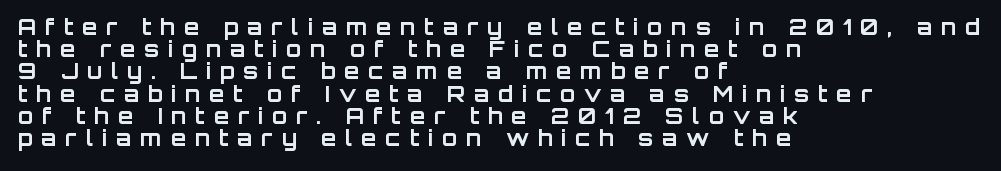
Q: Is the text bold? A: Yes.
Q: Is the text italic (slanted)? A: No, it is upright.
Q: Is the text underlined? A: No.
Q: How is the paragraph aligned? A: Left-aligned.
Q: Is the spacing between letters normal or unusually wide? A: Unusually wide.
Q: Is the spacing between lines tight, normal or loose? A: Tight.
